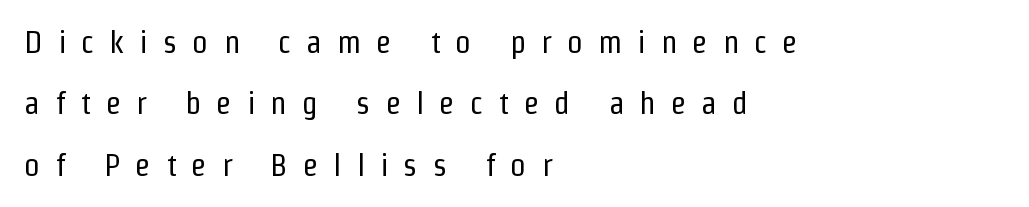
{"serif": "no", "italic": "no", "bold": "no", "weight": "regular", "width": "condensed", "stroke_contrast": "low", "x_height": "medium", "monospaced": "no", "underline": "no", "align": "left", "line_spacing": "loose", "line_spacing_ratio": 1.92, "letter_spacing": "wide", "letter_spacing_em": 0.47, "glyph_px": 32}
